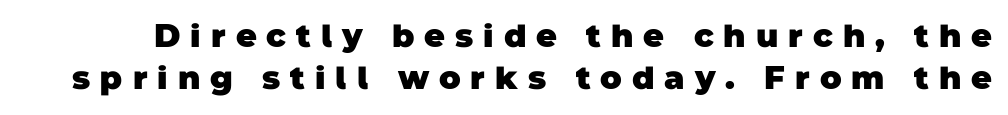
{"serif": "no", "bold": "yes", "weight": "heavy", "width": "normal", "stroke_contrast": "low", "x_height": "large", "monospaced": "no", "underline": "no", "line_spacing": "normal", "line_spacing_ratio": 1.32, "letter_spacing": "wide", "letter_spacing_em": 0.31, "glyph_px": 32}
